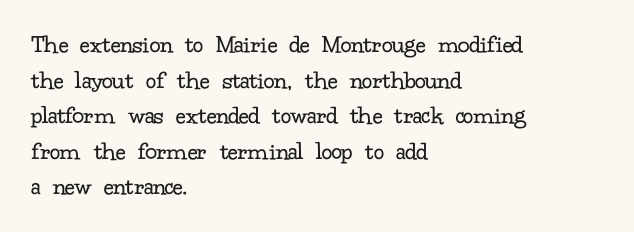
The line texture is even and compact thanks to regular tracking. Honestly, the row spacing looks completely unremarkable. Every row of glyphs begins at an identical x-position on the left. The letters stand straight up with perfectly vertical stems. Stroke thickness stays within the range of a standard reading face or lighter. Unmarked baselines from the first word to the last.
